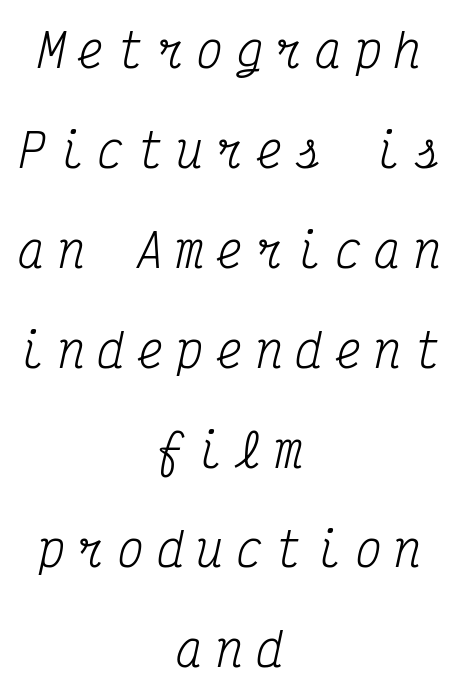
The image shows 45 px regular-weight, condensed serif type, italic (leaning right), monospaced; set centered, loose line spacing (2.22x), unusually wide letter spacing (+0.28 em), not underlined; medium stroke contrast and a medium x-height.
